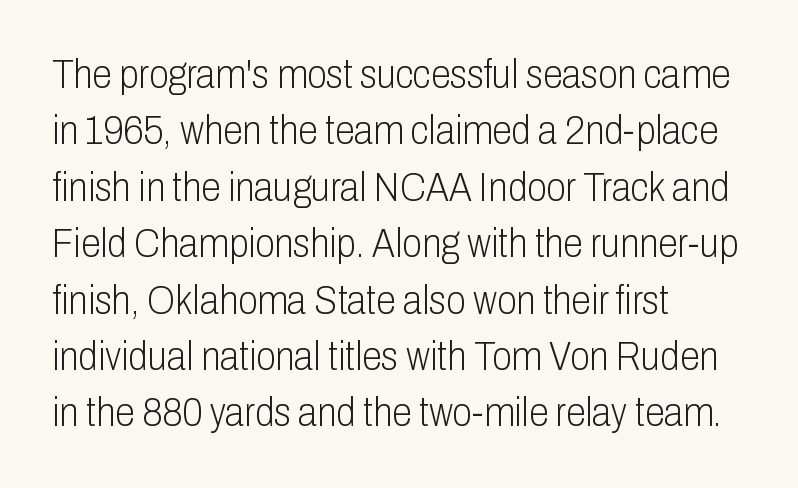
{"serif": "no", "italic": "no", "bold": "no", "weight": "light", "width": "condensed", "stroke_contrast": "low", "x_height": "medium", "monospaced": "no", "underline": "no", "align": "left", "line_spacing": "normal", "line_spacing_ratio": 1.41, "letter_spacing": "normal", "letter_spacing_em": 0.0, "glyph_px": 40}
